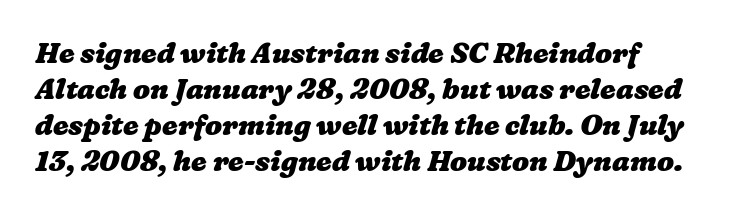
{"bold": "yes", "weight": "heavy", "width": "wide", "stroke_contrast": "low", "x_height": "medium", "monospaced": "no", "underline": "no", "line_spacing": "normal", "line_spacing_ratio": 1.29, "letter_spacing": "normal", "letter_spacing_em": 0.0, "glyph_px": 28}
